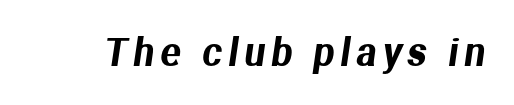
{"serif": "no", "width": "normal", "stroke_contrast": "medium", "x_height": "medium", "monospaced": "no", "underline": "no", "glyph_px": 37}
